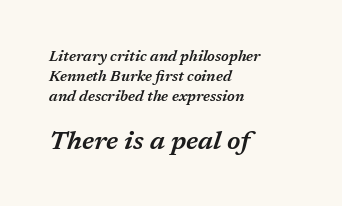
Typeset ragged right — the left edge is the straight one. Type size steps up from the first block to the second. Each row of text sits above clean, open space. You can tell it's italic because the verticals aren't actually vertical.
